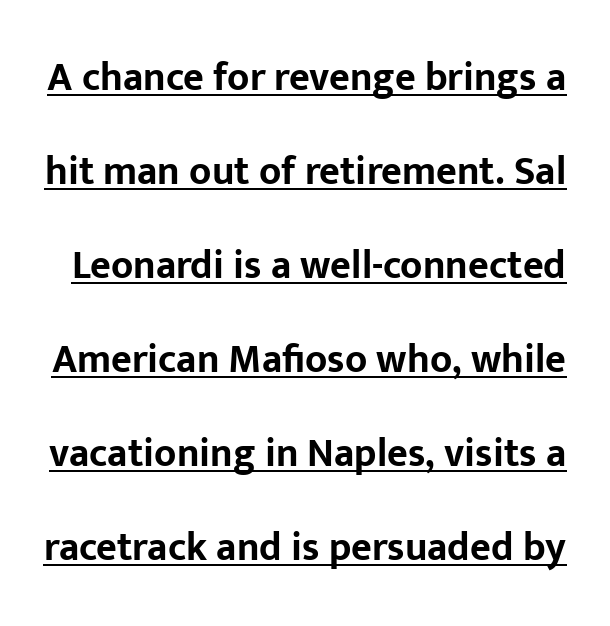
{"serif": "no", "italic": "no", "bold": "yes", "weight": "bold", "width": "normal", "stroke_contrast": "low", "x_height": "medium", "monospaced": "no", "underline": "yes", "line_spacing": "loose", "line_spacing_ratio": 2.35, "letter_spacing": "normal", "letter_spacing_em": 0.0, "glyph_px": 40}
